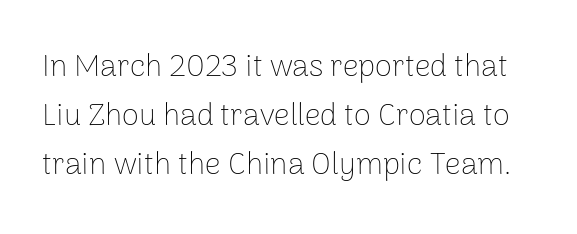
The image shows 31 px thin sans-serif type, upright; set normal line spacing (1.58x), normal letter spacing, not underlined; low stroke contrast and a medium x-height.
